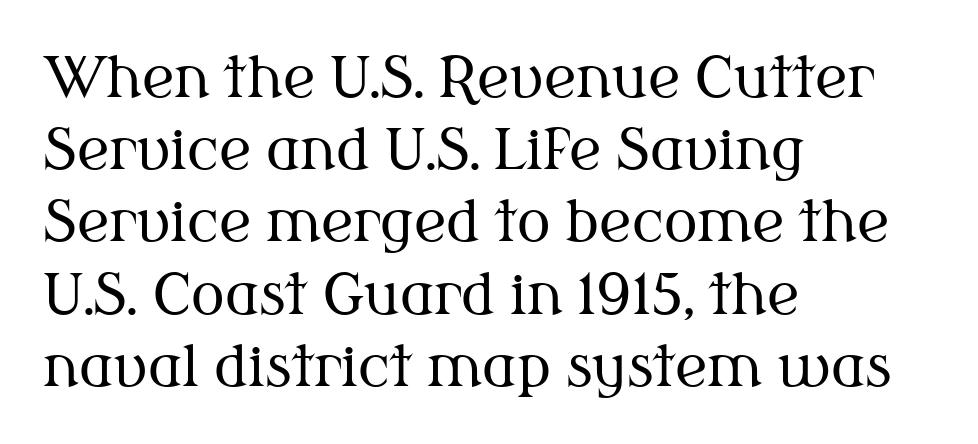
{"serif": "yes", "italic": "no", "bold": "no", "weight": "regular", "width": "normal", "stroke_contrast": "medium", "x_height": "medium", "monospaced": "no", "underline": "no", "align": "left", "line_spacing": "normal", "line_spacing_ratio": 1.29, "letter_spacing": "normal", "letter_spacing_em": 0.0, "glyph_px": 56}
